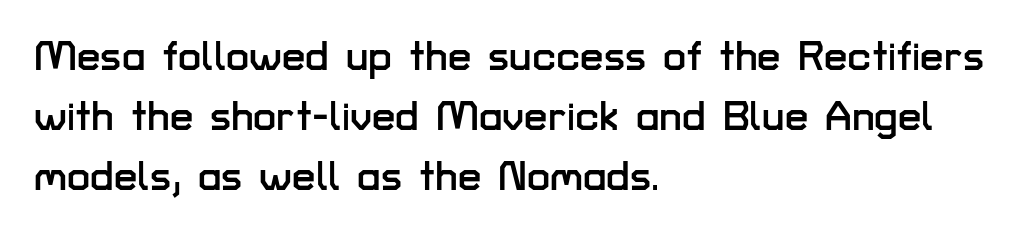
Examine the stroke ends and you'll find no serifs. Standard letterfit; no display-style spreading of the glyphs. Think of a printed novel: that variable character pitch is what you see here. One-word summary of the alignment: left.
